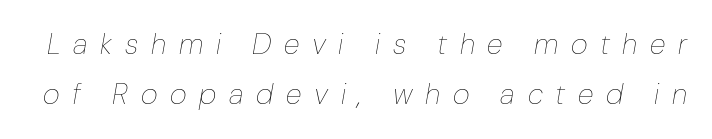
Rule under the text: the space is simply empty. This sample has the flowing, uneven cadence of proportional lettering. An italicized treatment has been applied to the whole sample. Loose tracking; the words dissolve into strings of separated letters.
